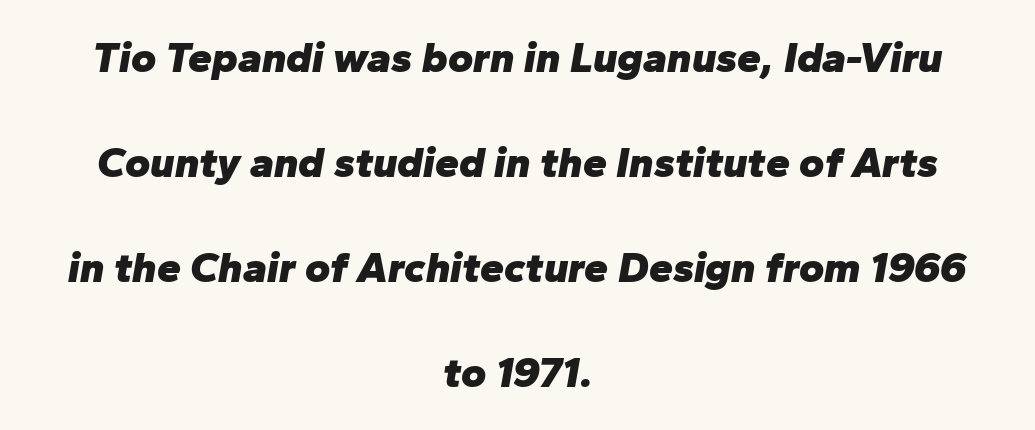
{"italic": "yes", "lean": "right", "slant_degrees": 10, "bold": "yes", "weight": "heavy", "width": "normal", "stroke_contrast": "low", "x_height": "medium", "monospaced": "no", "underline": "no", "align": "center", "line_spacing": "loose", "line_spacing_ratio": 2.44, "letter_spacing": "normal", "letter_spacing_em": 0.0, "glyph_px": 43}
